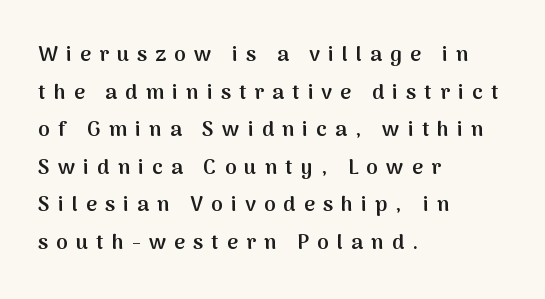
Q: Is the text bold? A: Semi-bold.
Q: Is the text italic (slanted)? A: No, it is upright.
Q: Is the text underlined? A: No.
Q: How is the paragraph aligned? A: Left-aligned.
Q: Is the spacing between letters normal or unusually wide? A: Unusually wide.
